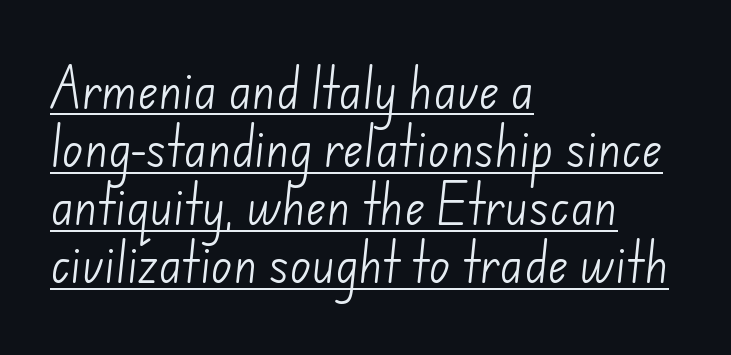
Here the designer chose a conventional face with non-uniform glyph widths. Words appear dense and cohesive because spacing is normal. Decoration check: the copy is underlined. Stroke terminals: plain, sans-serif. Ink coverage per letter is moderate at most.
